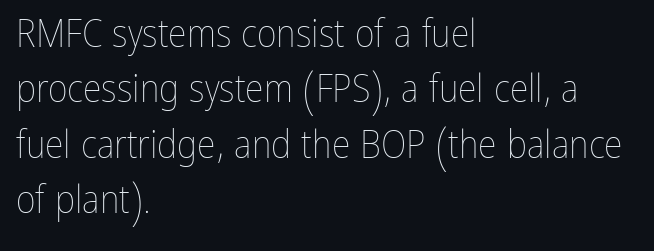
Q: Is the text bold? A: No.
Q: Is the text italic (slanted)? A: No, it is upright.
Q: Is the text underlined? A: No.
Q: How is the paragraph aligned? A: Left-aligned.
Q: Is the spacing between letters normal or unusually wide? A: Normal.
Q: Is the spacing between lines tight, normal or loose? A: Normal.
Q: Width (condensed, normal, or wide)? A: Condensed.
Q: Stroke contrast? A: Low.
Q: x-height? A: Medium.
Q: Monospaced? A: No.
